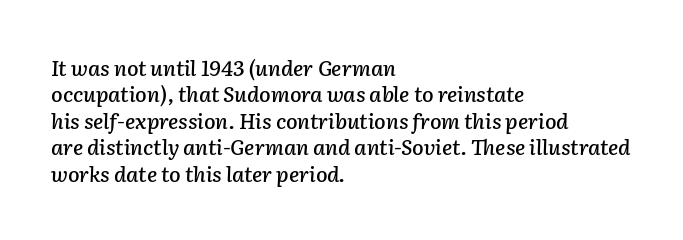
The image shows 21 px text type, italic (leaning right); set left-aligned, normal line spacing (1.26x), normal letter spacing, not underlined.
